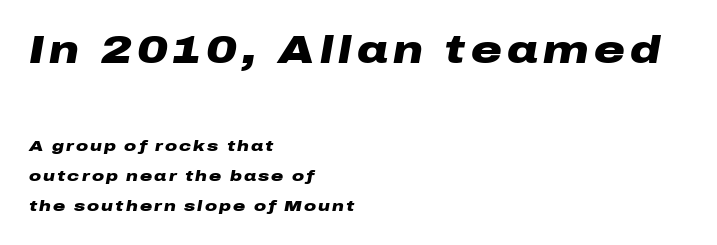
Q: Is the text bold? A: Yes.
Q: Is the text italic (slanted)? A: Yes, it leans right by about 10 degrees.
Q: Is the text underlined? A: No.
Q: How is the paragraph aligned? A: Left-aligned.
Q: Is the spacing between lines tight, normal or loose? A: Loose.
Q: Which block of text is set in a larger size, the first (top) or the second (bottom)? A: The first (top) one.
Q: Width (condensed, normal, or wide)? A: Wide.
Q: Stroke contrast? A: Low.
Q: x-height? A: Medium.
Q: Monospaced? A: No.
